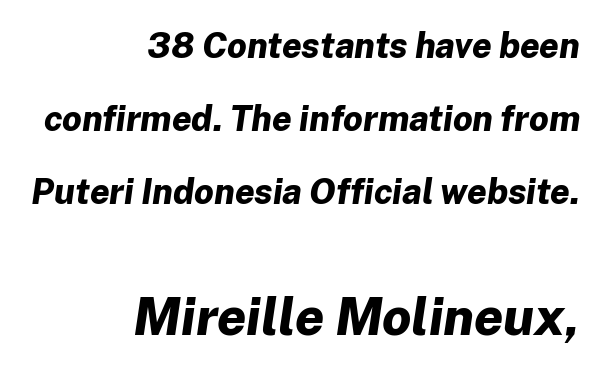
Q: Is the text bold? A: Yes.
Q: Is the text italic (slanted)? A: Yes, it leans right by about 8 degrees.
Q: Is the text underlined? A: No.
Q: How is the paragraph aligned? A: Right-aligned.
Q: Is the spacing between letters normal or unusually wide? A: Normal.
Q: Is the spacing between lines tight, normal or loose? A: Loose.
Q: Which block of text is set in a larger size, the first (top) or the second (bottom)? A: The second (bottom) one.
Q: Width (condensed, normal, or wide)? A: Normal.
Q: Stroke contrast? A: Low.
Q: x-height? A: Medium.
Q: Monospaced? A: No.
